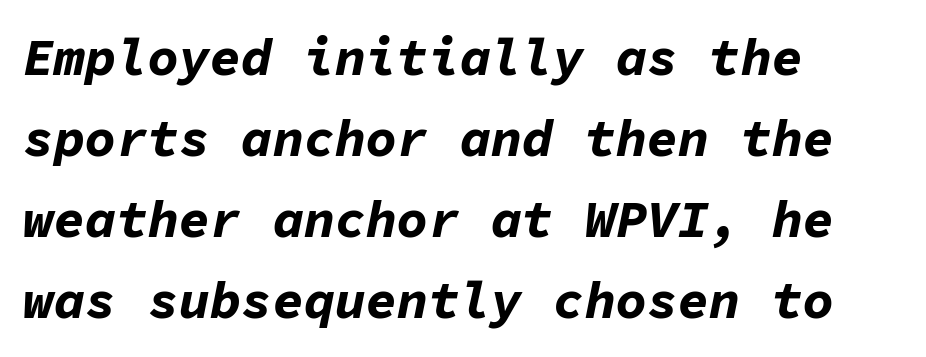
Q: Is the text bold? A: Yes.
Q: Is the text italic (slanted)? A: Yes, it leans right by about 11 degrees.
Q: Is the text underlined? A: No.
Q: How is the paragraph aligned? A: Left-aligned.
Q: Is the spacing between letters normal or unusually wide? A: Normal.
Q: Is the spacing between lines tight, normal or loose? A: Normal.
Q: Width (condensed, normal, or wide)? A: Normal.
Q: Stroke contrast? A: Low.
Q: x-height? A: Medium.
Q: Monospaced? A: Yes.
